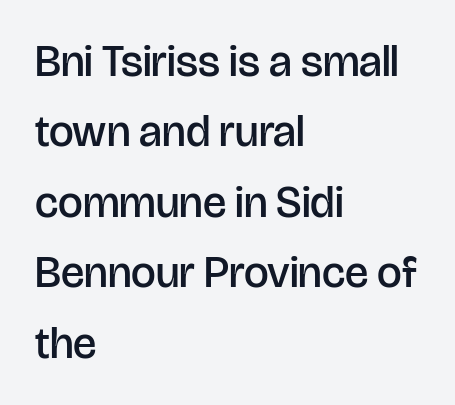
Q: Is the text bold? A: Semi-bold.
Q: Is the text italic (slanted)? A: No, it is upright.
Q: Is the typeface a serif or a sans-serif typeface? A: Sans-serif.
Q: Is the text underlined? A: No.
Q: How is the paragraph aligned? A: Left-aligned.
Q: Is the spacing between letters normal or unusually wide? A: Normal.
Q: Is the spacing between lines tight, normal or loose? A: Normal.
Q: Width (condensed, normal, or wide)? A: Normal.
Q: Stroke contrast? A: Low.
Q: x-height? A: Large.
Q: Monospaced? A: No.
